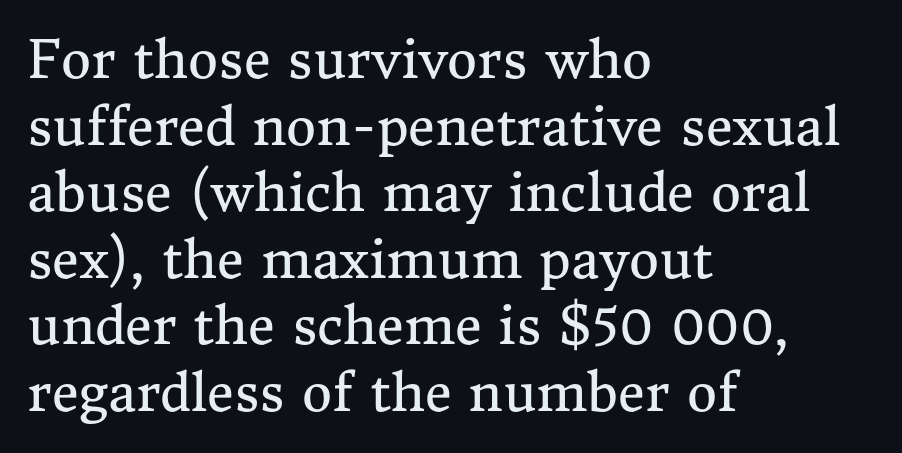
The image shows 52 px regular-weight serif type, upright; set left-aligned, normal line spacing (1.28x), normal letter spacing, not underlined; medium stroke contrast and a medium x-height.
